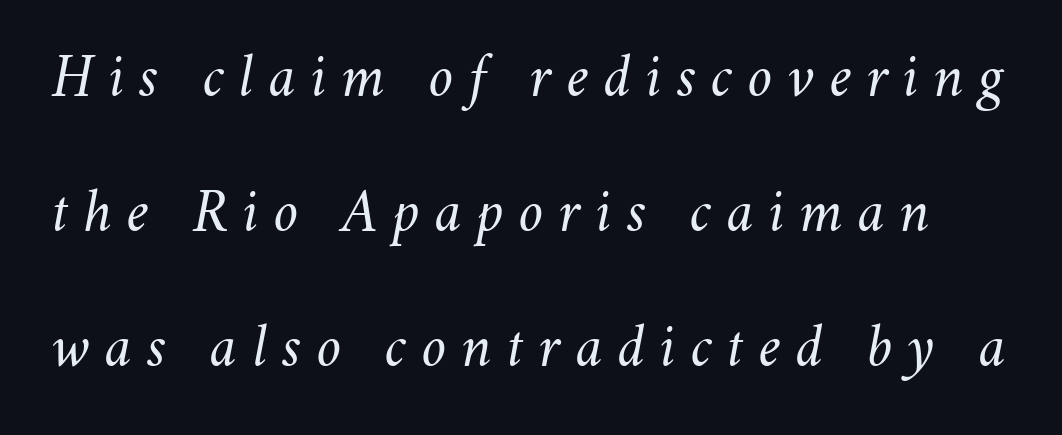
Q: Is the text bold? A: No.
Q: Is the text italic (slanted)? A: Yes, it leans right by about 11 degrees.
Q: Is the text underlined? A: No.
Q: Is the spacing between letters normal or unusually wide? A: Unusually wide.
Q: Is the spacing between lines tight, normal or loose? A: Loose.
Q: Width (condensed, normal, or wide)? A: Normal.
Q: Stroke contrast? A: Medium.
Q: x-height? A: Small.
Q: Monospaced? A: No.
